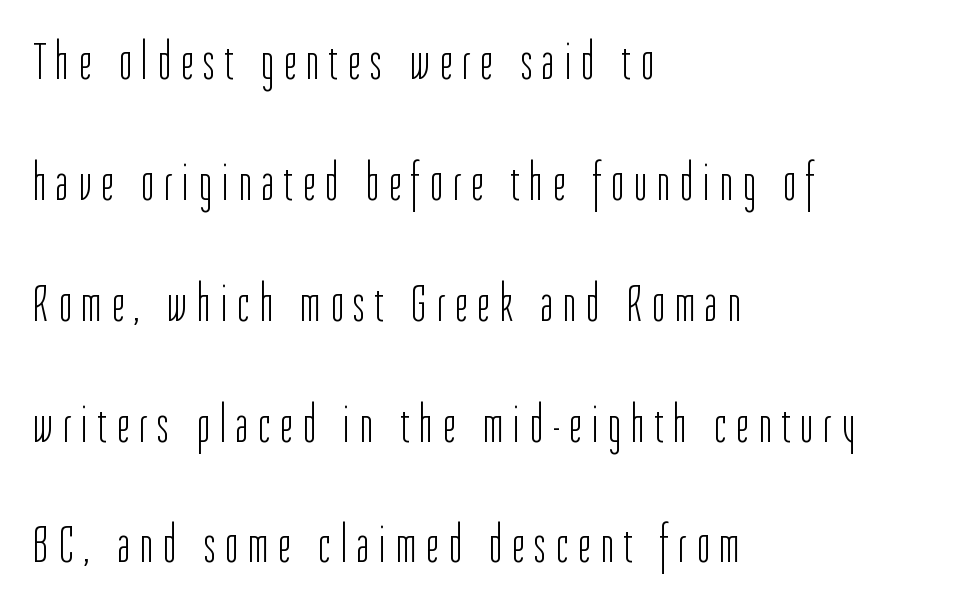
The image shows 53 px light, condensed sans-serif type, upright; set left-aligned, loose line spacing (2.28x), unusually wide letter spacing (+0.2 em), not underlined; low stroke contrast and a medium x-height.
